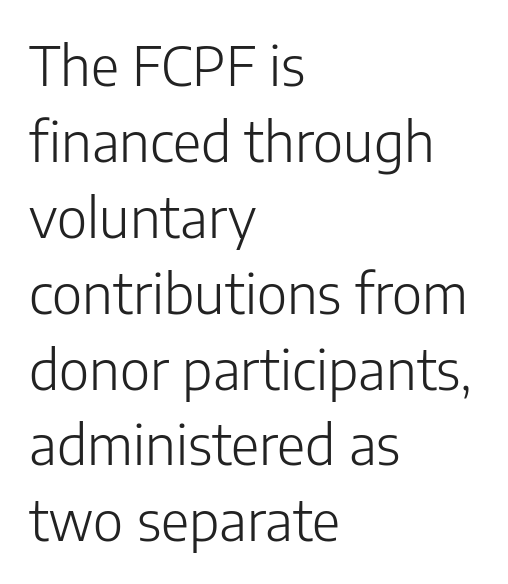
The image shows 55 px light sans-serif type, upright; set left-aligned, normal line spacing (1.38x), normal letter spacing, not underlined; low stroke contrast and a medium x-height.
